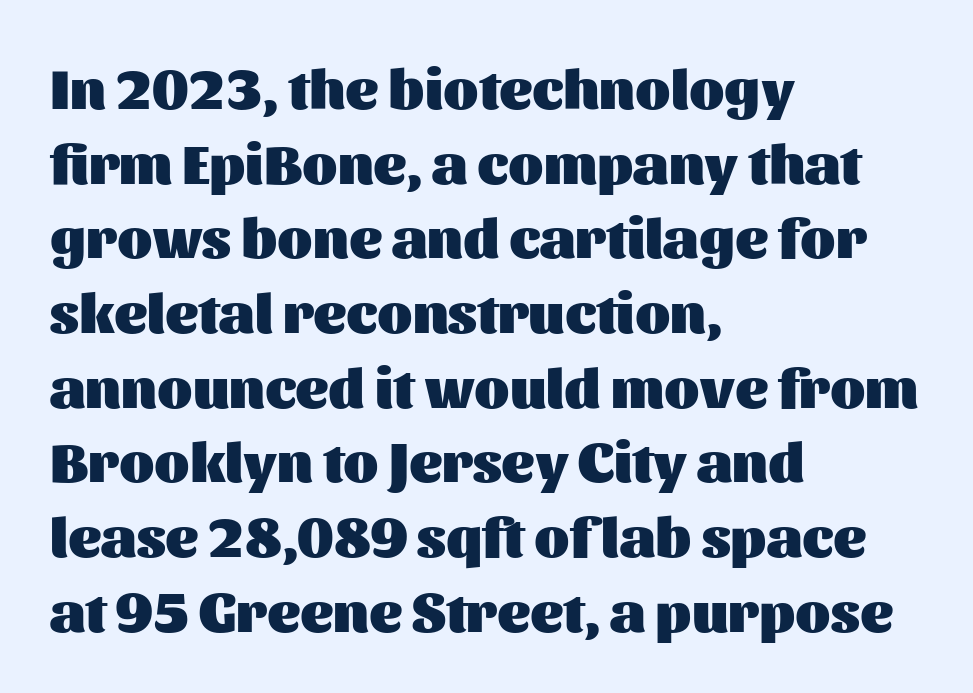
I'd call this a sans setting — the letters go barefoot. The typography opts for an upright posture over an oblique one. Each letter keeps its own natural width here, so spacing adapts to shape. The lines sit at an ordinary, default distance from one another.
